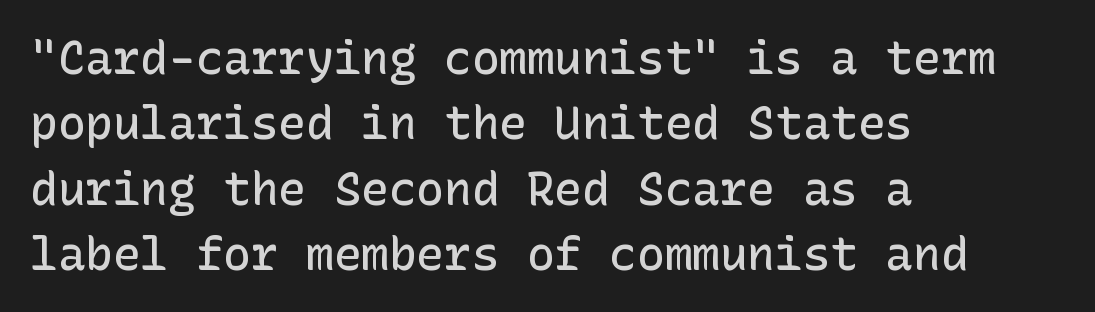
The image shows 46 px semibold sans-serif type, upright; set left-aligned, normal line spacing (1.42x), normal letter spacing, not underlined; low stroke contrast and a medium x-height.
